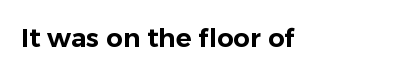
Q: Is the text italic (slanted)? A: No, it is upright.
Q: Is the text underlined? A: No.
Q: Is the spacing between letters normal or unusually wide? A: Normal.
